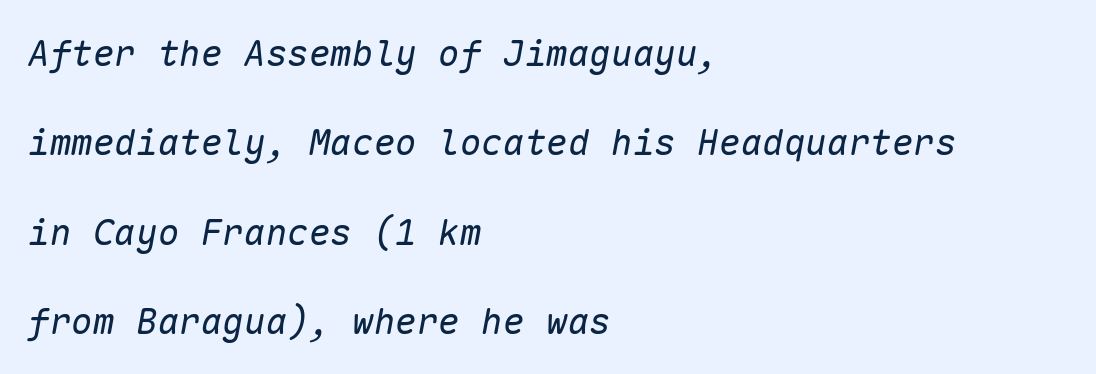
{"italic": "yes", "lean": "right", "slant_degrees": 10, "bold": "no", "weight": "regular", "width": "normal", "stroke_contrast": "low", "x_height": "medium", "monospaced": "yes", "underline": "no", "align": "left", "line_spacing": "loose", "line_spacing_ratio": 2.48, "letter_spacing": "normal", "letter_spacing_em": 0.0, "glyph_px": 36}
